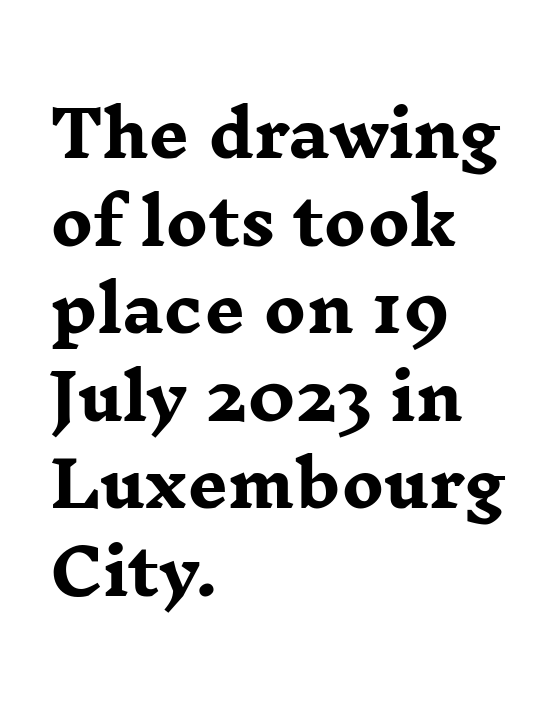
Q: Is the text bold? A: Yes.
Q: Is the text italic (slanted)? A: No, it is upright.
Q: Is the typeface a serif or a sans-serif typeface? A: Serif.
Q: Is the text underlined? A: No.
Q: How is the paragraph aligned? A: Left-aligned.
Q: Is the spacing between letters normal or unusually wide? A: Normal.
Q: Is the spacing between lines tight, normal or loose? A: Normal.
Q: Width (condensed, normal, or wide)? A: Wide.
Q: Stroke contrast? A: Low.
Q: x-height? A: Medium.
Q: Monospaced? A: No.
